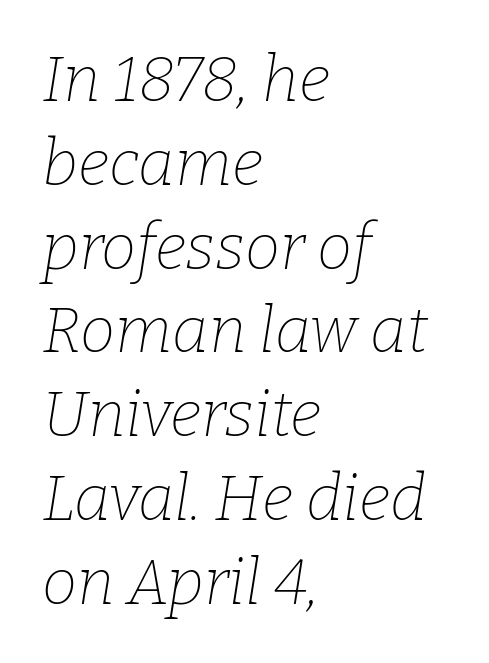
The gap between lines stays unmarked. All the whitespace from short lines collects on the right. Quick note: interline space is typical. This is serif lettering, the kind often seen in printed books.
